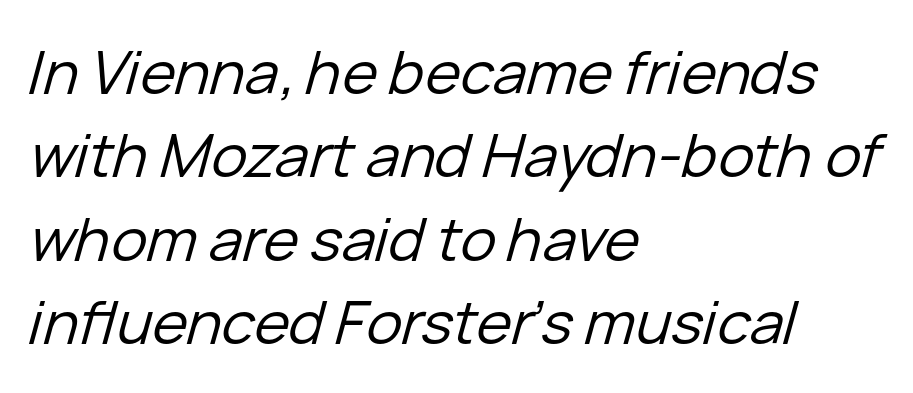
The image shows 60 px regular-weight type, italic (leaning right); set left-aligned, normal line spacing (1.39x), normal letter spacing, not underlined; low stroke contrast and a medium x-height.
